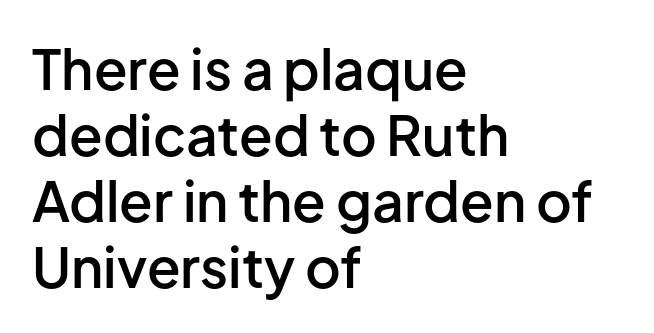
Q: Is the text bold? A: Semi-bold.
Q: Is the text italic (slanted)? A: No, it is upright.
Q: Is the typeface a serif or a sans-serif typeface? A: Sans-serif.
Q: Is the text underlined? A: No.
Q: How is the paragraph aligned? A: Left-aligned.
Q: Is the spacing between letters normal or unusually wide? A: Normal.
Q: Width (condensed, normal, or wide)? A: Normal.
Q: Stroke contrast? A: Low.
Q: x-height? A: Medium.
Q: Monospaced? A: No.
